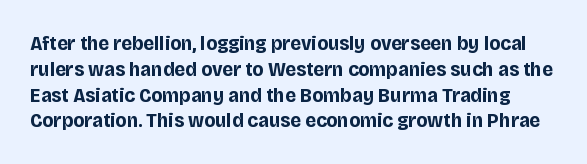
Q: Is the text bold? A: Yes.
Q: Is the text italic (slanted)? A: No, it is upright.
Q: Is the text underlined? A: No.
Q: Is the spacing between letters normal or unusually wide? A: Normal.
